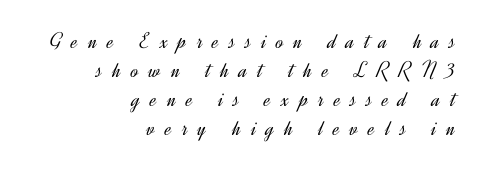
The image shows 23 px text type; set right-aligned, normal line spacing (1.26x), unusually wide letter spacing (+0.44 em), not underlined.
